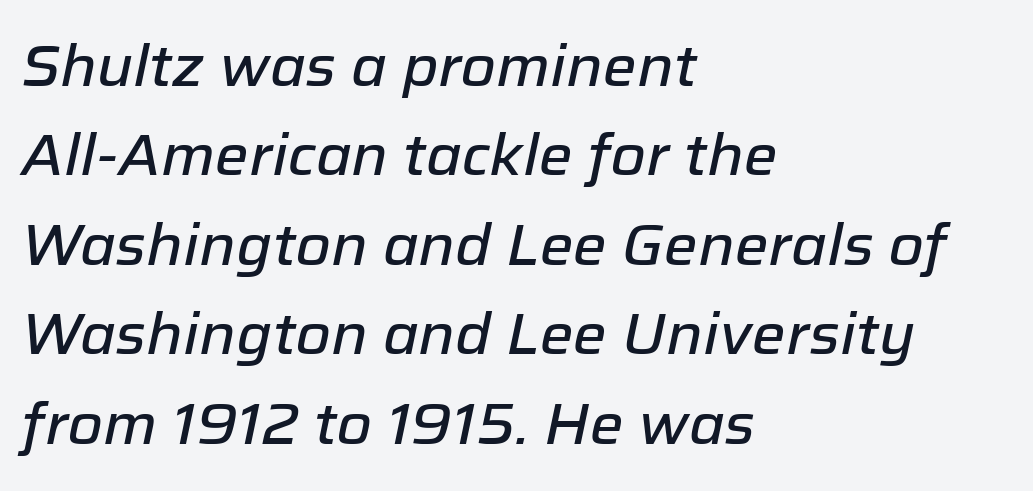
The image shows 57 px text type, italic (leaning right); set left-aligned, normal line spacing (1.57x), normal letter spacing, not underlined; low stroke contrast and a medium x-height.
